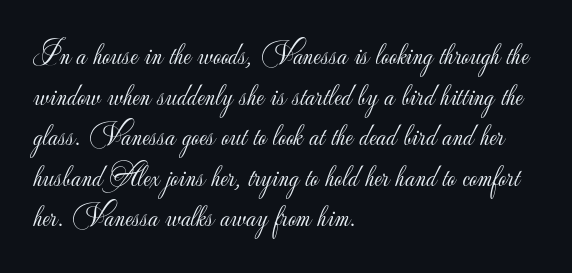
I'd call this a sans setting — the letters go barefoot. Interline gaps are of average width in this sample. Vertical stems look standard width or narrower in stroke. Do the characters align in a grid? No, the font is proportional. This sample uses plain, unmodified letter spacing.
